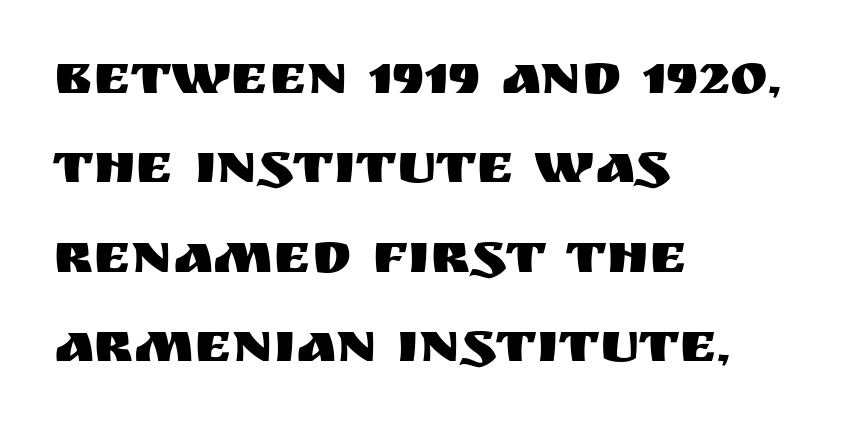
Descenders hang freely into open space. All the whitespace from short lines collects on the right. The letters sit at their default tracking, neither squeezed nor spread. Rows of type keep a routine distance in the vertical direction. I'd call this a sans setting — the letters go barefoot. Italic: no, the glyphs are upright roman.
